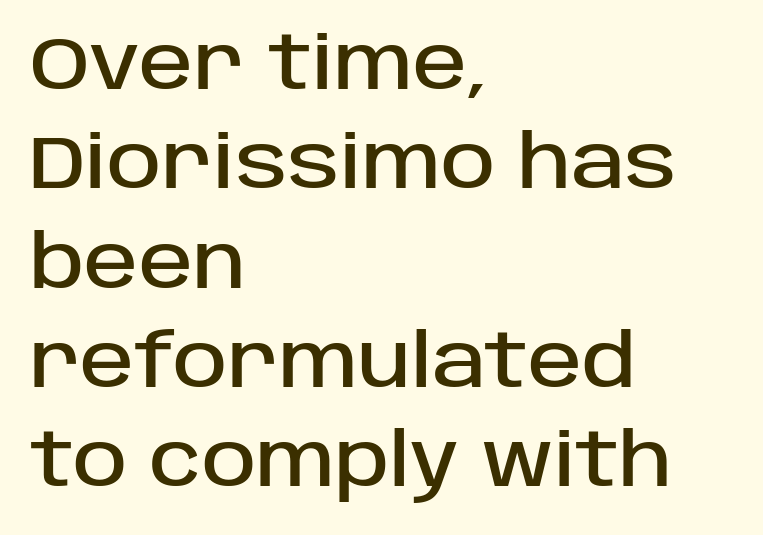
Q: Is the text italic (slanted)? A: No, it is upright.
Q: Is the typeface a serif or a sans-serif typeface? A: Sans-serif.
Q: Is the text underlined? A: No.
Q: How is the paragraph aligned? A: Left-aligned.
Q: Is the spacing between letters normal or unusually wide? A: Normal.
Q: Is the spacing between lines tight, normal or loose? A: Normal.
Q: Width (condensed, normal, or wide)? A: Normal.
Q: Stroke contrast? A: Low.
Q: x-height? A: Large.
Q: Monospaced? A: No.
